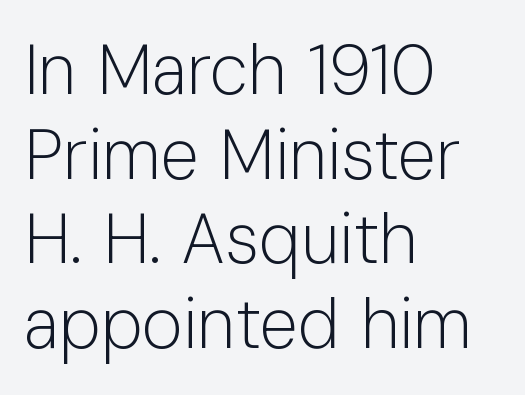
If you drew a ruler down the left edge, every line would touch it. The strokes carry an ordinary text weight at most. When letters stand straight like this, we call the style roman or upright. Note the varied advance widths — an 'i' is clearly narrower than an 'm'. Glyph-to-glyph distance matches everyday printed text. Nothing sits at the stroke ends, so this counts as sans-serif.
